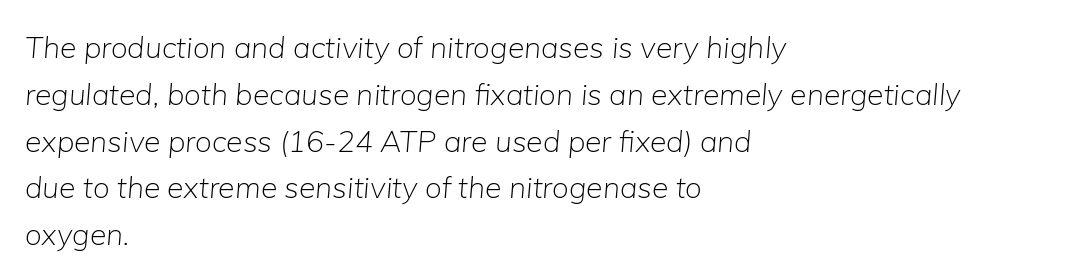
Descenders are the only things crossing below the line. Where is the straight margin? On the left. The rows are spaced the way most documents space them. Observe the lean: these are italic letterforms.
